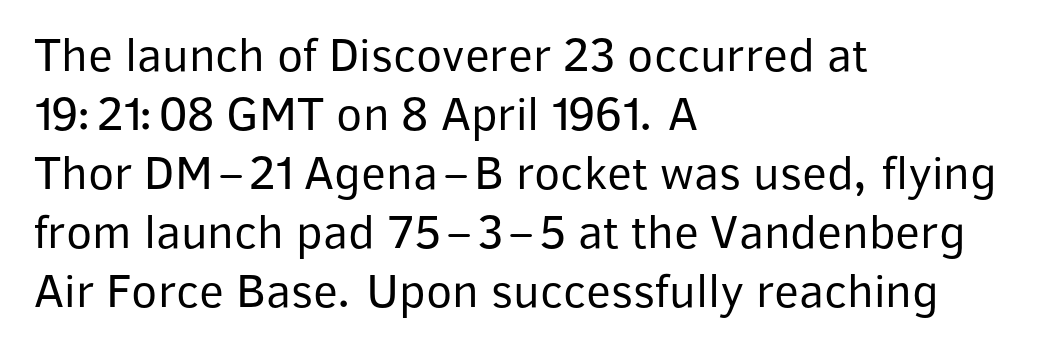
Q: Is the text bold? A: No.
Q: Is the text italic (slanted)? A: No, it is upright.
Q: Is the typeface a serif or a sans-serif typeface? A: Sans-serif.
Q: Is the text underlined? A: No.
Q: How is the paragraph aligned? A: Left-aligned.
Q: Is the spacing between letters normal or unusually wide? A: Normal.
Q: Width (condensed, normal, or wide)? A: Normal.
Q: Stroke contrast? A: Low.
Q: x-height? A: Medium.
Q: Monospaced? A: No.
